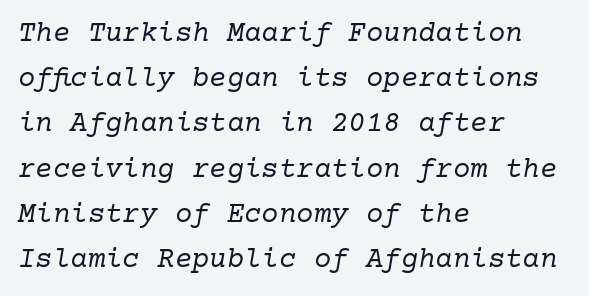
{"serif": "yes", "italic": "yes", "lean": "right", "slant_degrees": 10, "bold": "no", "weight": "regular", "width": "normal", "stroke_contrast": "low", "x_height": "medium", "underline": "no", "align": "left", "line_spacing": "normal", "line_spacing_ratio": 1.56, "letter_spacing": "normal", "letter_spacing_em": 0.0, "glyph_px": 29}
